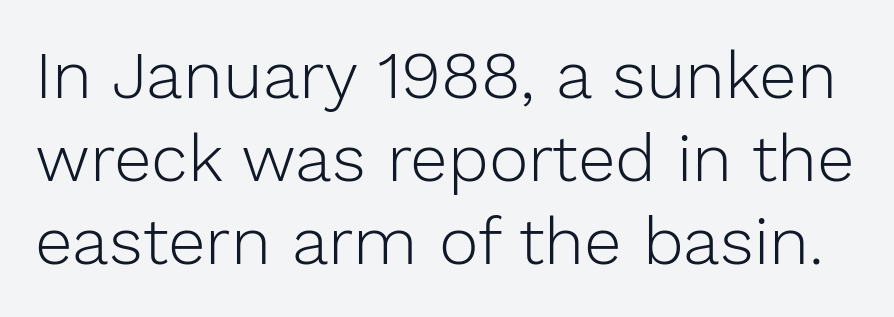
{"serif": "no", "italic": "no", "bold": "no", "weight": "light", "width": "normal", "stroke_contrast": "low", "x_height": "medium", "monospaced": "no", "underline": "no", "line_spacing_ratio": 1.24, "letter_spacing": "normal", "letter_spacing_em": 0.0, "glyph_px": 67}
